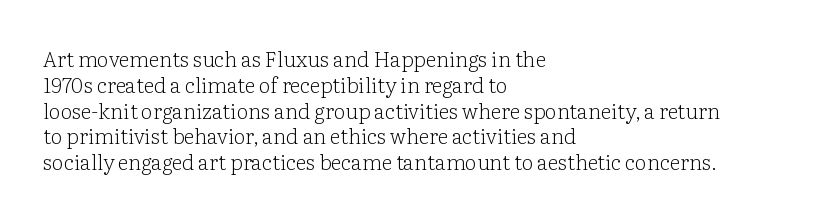
{"italic": "no", "bold": "no", "underline": "no", "align": "left", "line_spacing_ratio": 1.23, "letter_spacing": "normal", "letter_spacing_em": 0.0, "glyph_px": 21}
